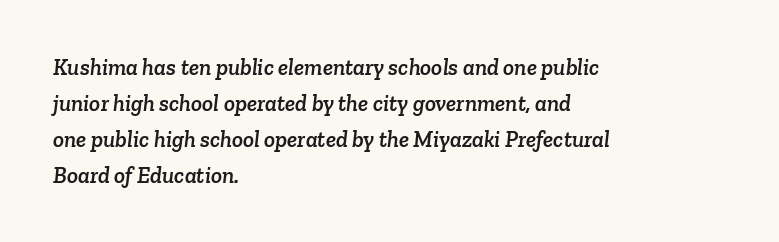
The lines sit at an ordinary, default distance from one another. The space beneath each line is pristine and unruled. These lines are set flush left with a ragged right edge. Does extra space separate the letters? No, they use regular spacing.
